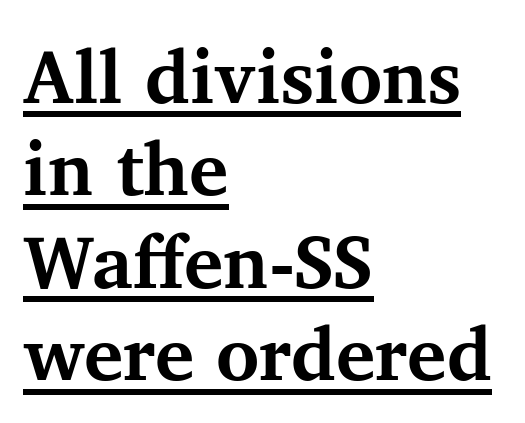
{"serif": "yes", "italic": "no", "bold": "yes", "weight": "bold", "width": "normal", "stroke_contrast": "medium", "x_height": "medium", "monospaced": "no", "underline": "yes", "align": "left", "line_spacing": "normal", "line_spacing_ratio": 1.25, "letter_spacing": "normal", "letter_spacing_em": 0.0, "glyph_px": 74}
